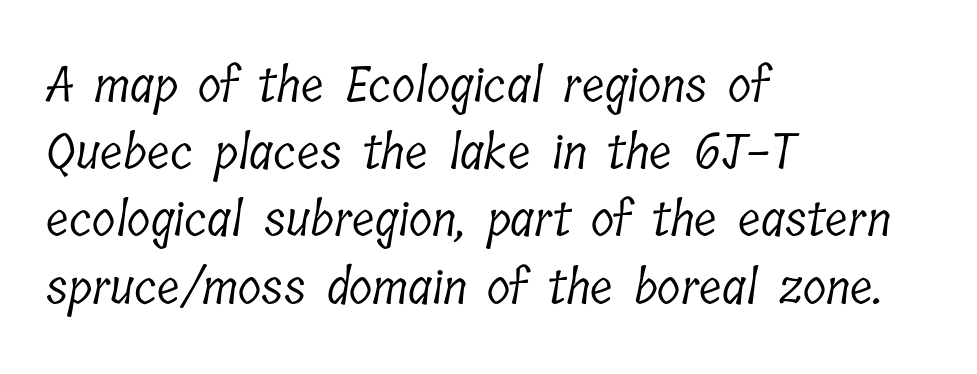
The space directly below the letters is spotless. What kind of face is this? One with serifs. This reads as an unemphasized weight, regular at the heaviest. Layout note: lines flush left. Rows of type keep a routine distance in the vertical direction. Tracking value appears to be zero — textbook default spacing.
